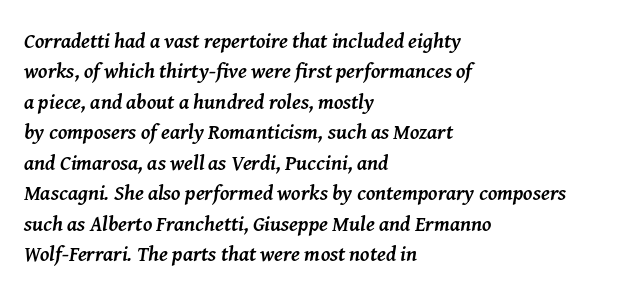
{"italic": "yes", "lean": "right", "slant_degrees": 8, "bold": "yes", "underline": "no", "align": "left", "line_spacing": "normal", "line_spacing_ratio": 1.45, "letter_spacing": "normal", "letter_spacing_em": 0.0, "glyph_px": 21}
